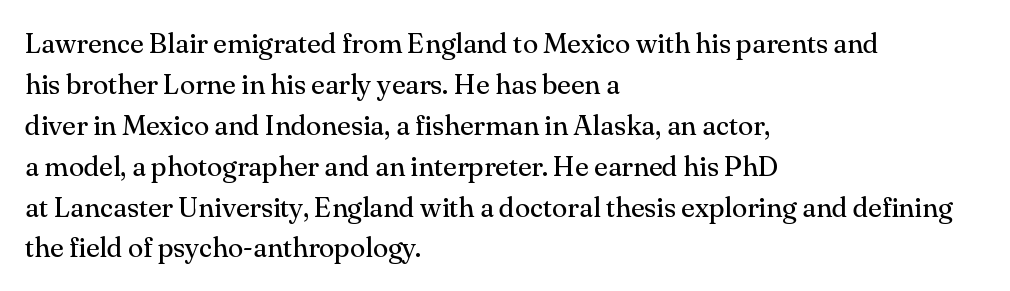
Q: Is the text bold? A: No.
Q: Is the text italic (slanted)? A: No, it is upright.
Q: Is the typeface a serif or a sans-serif typeface? A: Serif.
Q: Is the text underlined? A: No.
Q: How is the paragraph aligned? A: Left-aligned.
Q: Is the spacing between letters normal or unusually wide? A: Normal.
Q: Is the spacing between lines tight, normal or loose? A: Normal.
Q: Width (condensed, normal, or wide)? A: Normal.
Q: Stroke contrast? A: Medium.
Q: x-height? A: Small.
Q: Monospaced? A: No.
